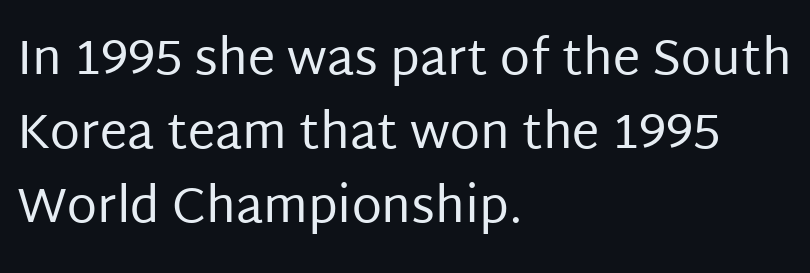
{"serif": "no", "italic": "no", "bold": "no", "weight": "regular", "width": "normal", "stroke_contrast": "low", "x_height": "large", "monospaced": "no", "underline": "no", "align": "left", "line_spacing": "normal", "line_spacing_ratio": 1.51, "letter_spacing": "normal", "letter_spacing_em": 0.0, "glyph_px": 49}
